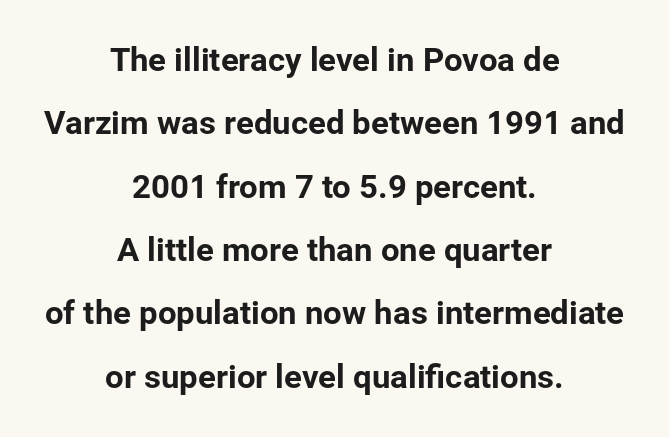
{"serif": "no", "italic": "no", "width": "normal", "stroke_contrast": "low", "x_height": "medium", "monospaced": "no", "underline": "no", "align": "center", "line_spacing": "loose", "line_spacing_ratio": 1.92, "letter_spacing": "normal", "letter_spacing_em": 0.0, "glyph_px": 33}
